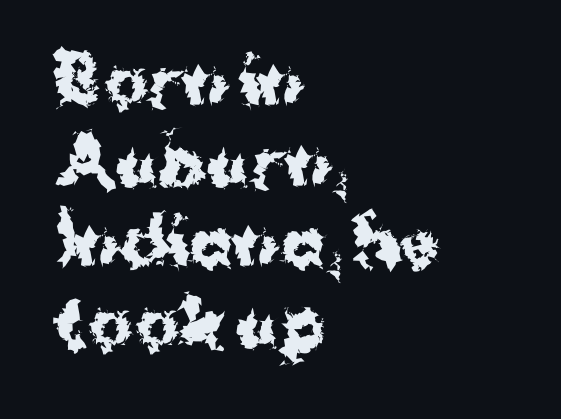
The image shows 66 px bold sans-serif type, upright; set left-aligned, line spacing 1.22x, normal letter spacing, not underlined; medium stroke contrast and a medium x-height.
